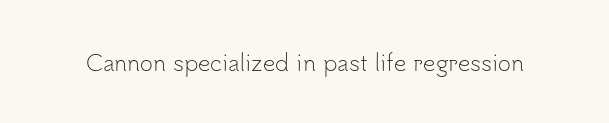
{"italic": "no", "bold": "no", "underline": "no", "letter_spacing": "normal", "letter_spacing_em": 0.0, "glyph_px": 22}
